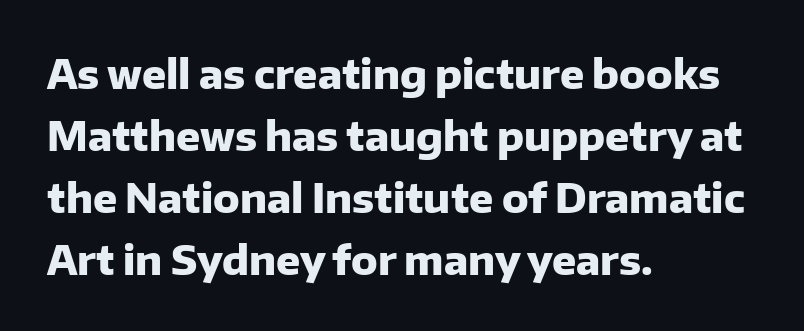
{"serif": "no", "italic": "no", "bold": "yes", "weight": "heavy", "width": "normal", "stroke_contrast": "low", "x_height": "medium", "monospaced": "no", "underline": "no", "align": "left", "line_spacing": "normal", "line_spacing_ratio": 1.55, "letter_spacing": "normal", "letter_spacing_em": 0.0, "glyph_px": 40}
